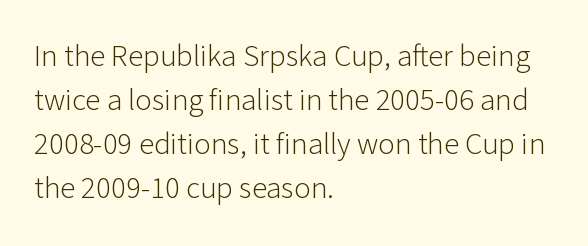
Are there feet on the stems? There aren't — it's a sans. Casual observation: everything's shoved over to the left. The typeface has the unassuming heft of standard copy or less. The rendering keeps characters at their native spacing. Does the lettering tilt? It doesn't — this is upright.
